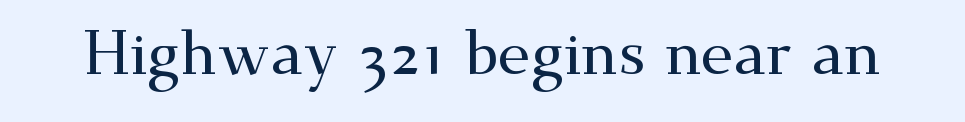
The image shows 61 px wide serif type, upright; set normal letter spacing, not underlined; medium stroke contrast and a small x-height.
